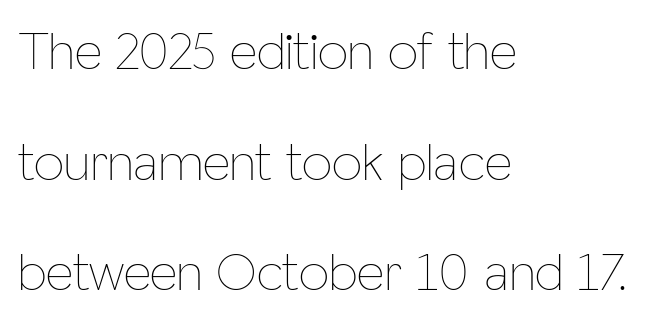
{"italic": "no", "bold": "no", "weight": "thin", "width": "condensed", "stroke_contrast": "low", "x_height": "medium", "monospaced": "no", "underline": "no", "align": "left", "line_spacing": "loose", "line_spacing_ratio": 2.05, "letter_spacing": "normal", "letter_spacing_em": 0.0, "glyph_px": 54}
